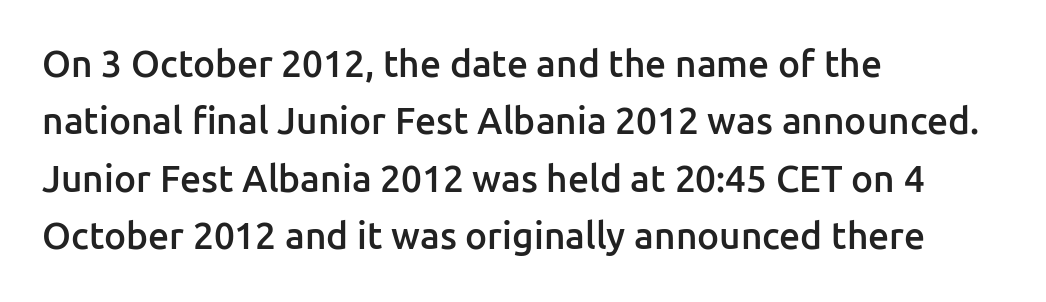
The image shows 37 px semibold sans-serif type, upright; set left-aligned, normal line spacing (1.55x), normal letter spacing, not underlined; low stroke contrast and a medium x-height.
